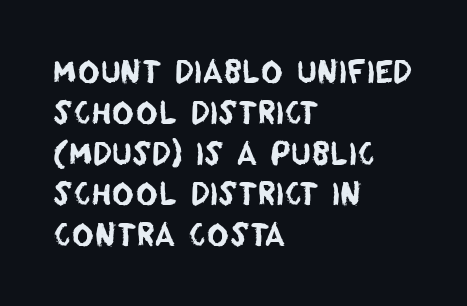
Look at the tracking — it's just the regular setting, nothing added. The designer went with a sans here, leaving each stem footless. These lines sit exactly where default settings would place them. The letters advance in unequal steps, a hallmark of proportional type. The baseline area is clear. Short and long lines alike share a common starting point at left.
